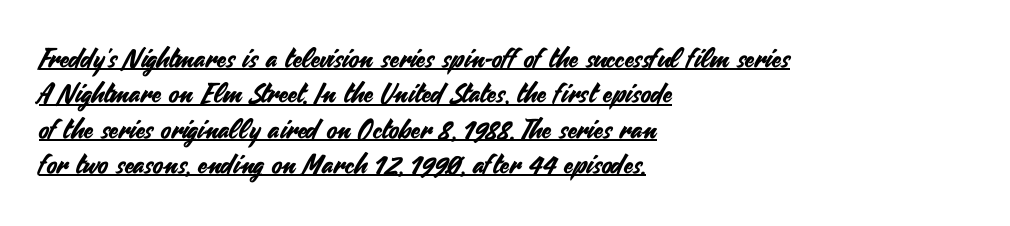
Observe the ordinary spacing: letters are neighbours, not strangers. Rows of type keep a routine distance in the vertical direction. Compared with undecorated copy, this sample adds a rule below the words. The paragraph has a hard left edge and a soft right edge.
